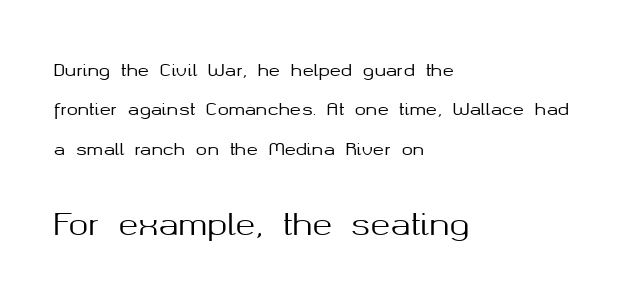
Do the characters align in a grid? No, the font is proportional. Unmarked baselines from the first word to the last. Honestly, the rows look like they've been pulled way apart. Typographically, this falls in the sans-serif category.
